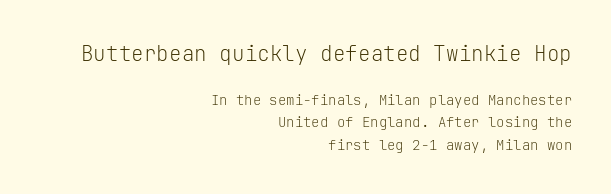
Q: Is the text bold? A: No.
Q: Is the text italic (slanted)? A: No, it is upright.
Q: Is the text underlined? A: No.
Q: How is the paragraph aligned? A: Right-aligned.
Q: Is the spacing between letters normal or unusually wide? A: Normal.
Q: Is the spacing between lines tight, normal or loose? A: Normal.
Q: Which block of text is set in a larger size, the first (top) or the second (bottom)? A: The first (top) one.
